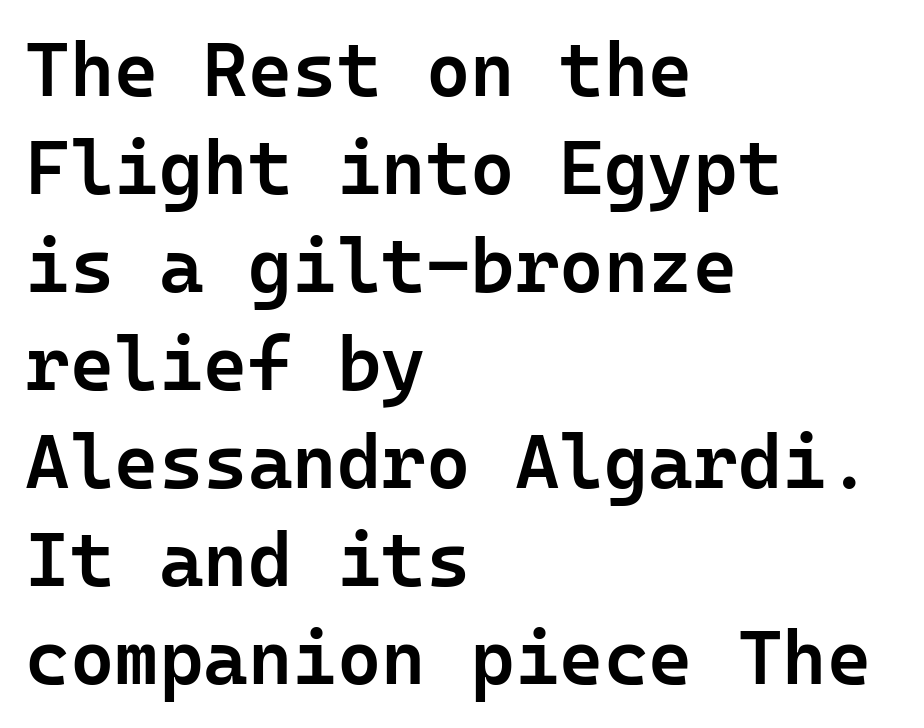
Serif or sans? Sans — the stroke terminals are bare. Students, note that the glyphs here touch the page at normal intervals. Caption: multi-line text, flush left, ragged right. Unmarked baselines from the first word to the last.
